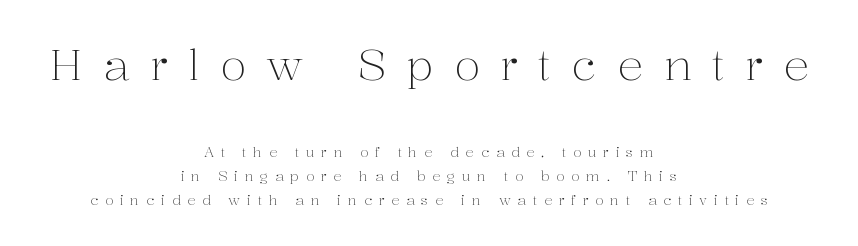
The image shows 43 px light serif type, upright; set centered, normal line spacing (1.7x), unusually wide letter spacing (+0.47 em), not underlined; the first (top) block is 3.07x larger; medium stroke contrast and a medium x-height.
